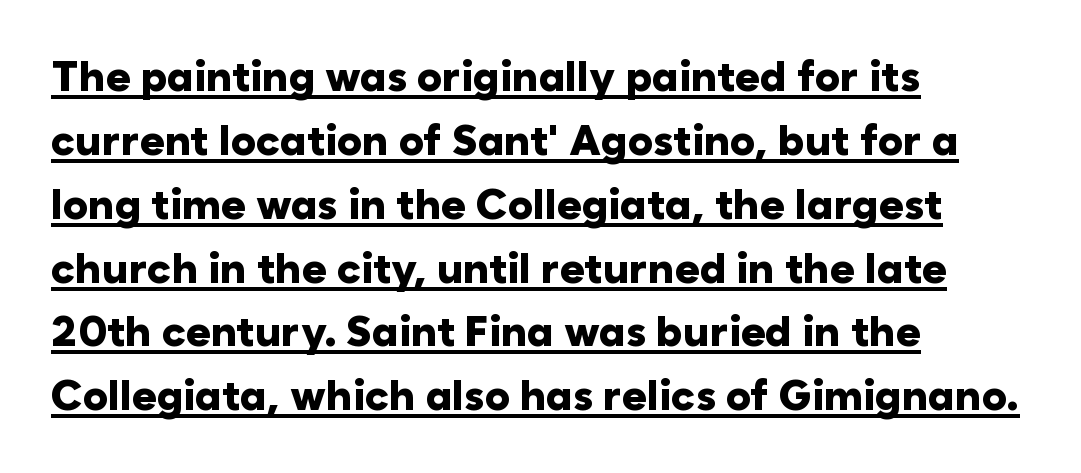
Q: Is the text bold? A: Yes.
Q: Is the text italic (slanted)? A: No, it is upright.
Q: Is the typeface a serif or a sans-serif typeface? A: Sans-serif.
Q: Is the text underlined? A: Yes.
Q: How is the paragraph aligned? A: Left-aligned.
Q: Is the spacing between letters normal or unusually wide? A: Normal.
Q: Is the spacing between lines tight, normal or loose? A: Normal.
Q: Width (condensed, normal, or wide)? A: Normal.
Q: Stroke contrast? A: Low.
Q: x-height? A: Medium.
Q: Monospaced? A: No.
